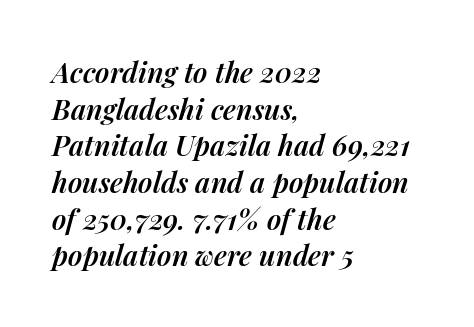
Q: Is the text bold? A: Semi-bold.
Q: Is the text italic (slanted)? A: Yes, it leans right by about 14 degrees.
Q: Is the text underlined? A: No.
Q: How is the paragraph aligned? A: Left-aligned.
Q: Is the spacing between letters normal or unusually wide? A: Normal.
Q: Is the spacing between lines tight, normal or loose? A: Normal.
Q: Width (condensed, normal, or wide)? A: Normal.
Q: Stroke contrast? A: Medium.
Q: x-height? A: Medium.
Q: Monospaced? A: No.
